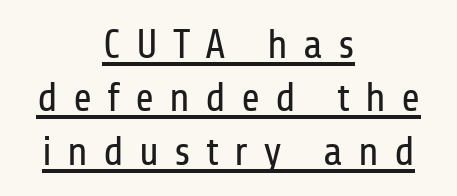
Q: Is the text bold? A: No.
Q: Is the text italic (slanted)? A: No, it is upright.
Q: Is the typeface a serif or a sans-serif typeface? A: Sans-serif.
Q: Is the text underlined? A: Yes.
Q: How is the paragraph aligned? A: Centered.
Q: Is the spacing between letters normal or unusually wide? A: Unusually wide.
Q: Is the spacing between lines tight, normal or loose? A: Normal.
Q: Width (condensed, normal, or wide)? A: Condensed.
Q: Stroke contrast? A: Low.
Q: x-height? A: Medium.
Q: Monospaced? A: No.
